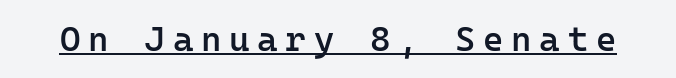
The image shows 35 px semibold sans-serif type, upright, monospaced; set unusually wide letter spacing (+0.22 em), underlined; low stroke contrast and a medium x-height.
